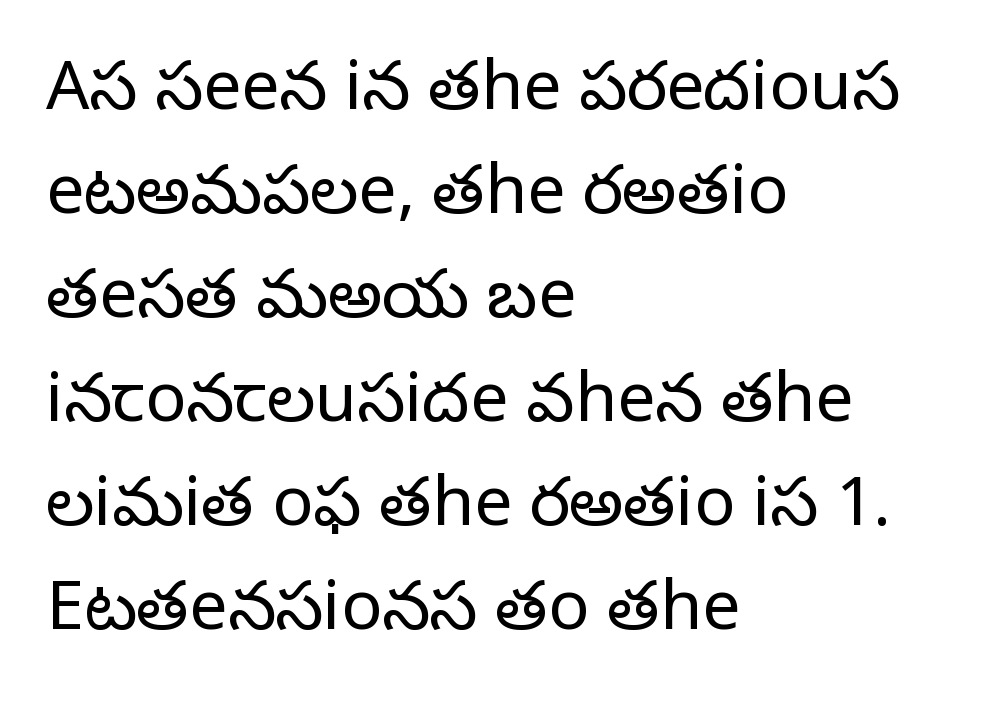
Q: Is the text bold? A: No.
Q: Is the text italic (slanted)? A: No, it is upright.
Q: Is the typeface a serif or a sans-serif typeface? A: Serif.
Q: Is the text underlined? A: No.
Q: How is the paragraph aligned? A: Left-aligned.
Q: Is the spacing between letters normal or unusually wide? A: Normal.
Q: Is the spacing between lines tight, normal or loose? A: Normal.
Q: Width (condensed, normal, or wide)? A: Normal.
Q: Stroke contrast? A: Low.
Q: x-height? A: Large.
Q: Monospaced? A: No.
